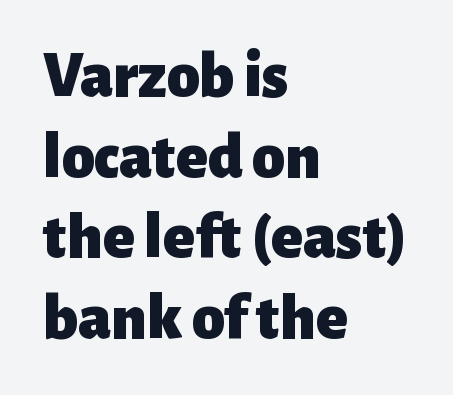
{"serif": "no", "italic": "no", "bold": "yes", "weight": "heavy", "width": "normal", "stroke_contrast": "low", "x_height": "medium", "monospaced": "no", "underline": "no", "align": "left", "line_spacing_ratio": 1.22, "letter_spacing": "normal", "letter_spacing_em": 0.0, "glyph_px": 66}
